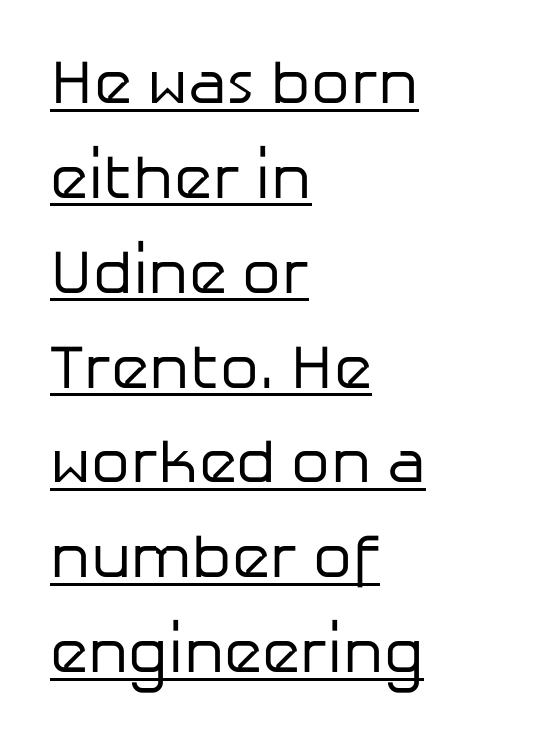
The image shows 62 px regular-weight sans-serif type, upright; set left-aligned, normal line spacing (1.53x), normal letter spacing, underlined; low stroke contrast and a medium x-height.
